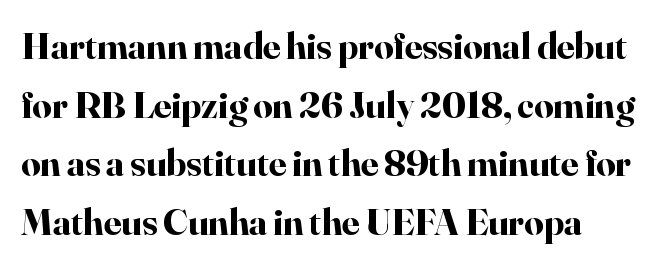
{"serif": "yes", "italic": "no", "bold": "yes", "weight": "bold", "width": "normal", "stroke_contrast": "high", "x_height": "small", "monospaced": "no", "underline": "no", "align": "left", "line_spacing": "normal", "line_spacing_ratio": 1.54, "letter_spacing": "normal", "letter_spacing_em": 0.0, "glyph_px": 38}
